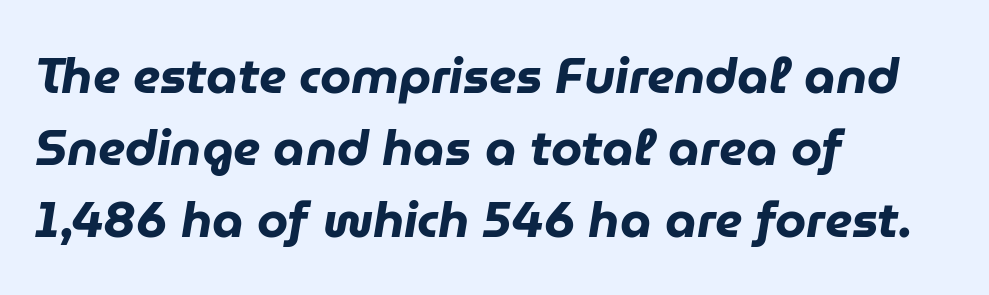
Each letter keeps its own natural width here, so spacing adapts to shape. Compared with typical paragraphs, the rows here are spaced about the same. A typesetter would call this zero additional tracking. Each row of text sits above clean, open space.
